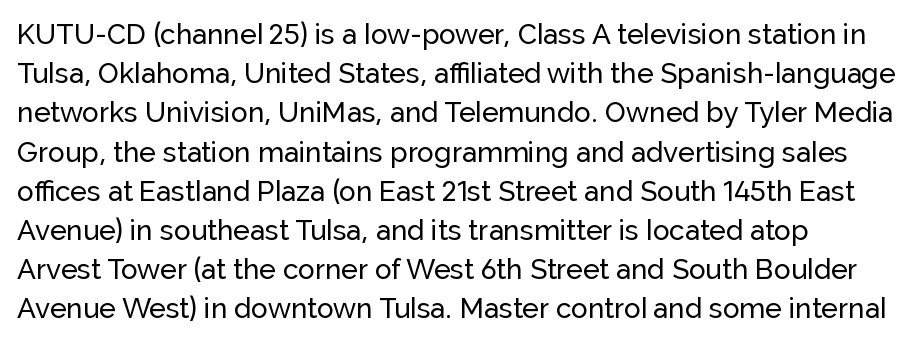
{"serif": "no", "italic": "no", "width": "normal", "stroke_contrast": "low", "x_height": "medium", "monospaced": "no", "underline": "no", "align": "left", "line_spacing": "normal", "line_spacing_ratio": 1.4, "letter_spacing": "normal", "letter_spacing_em": 0.0, "glyph_px": 28}
